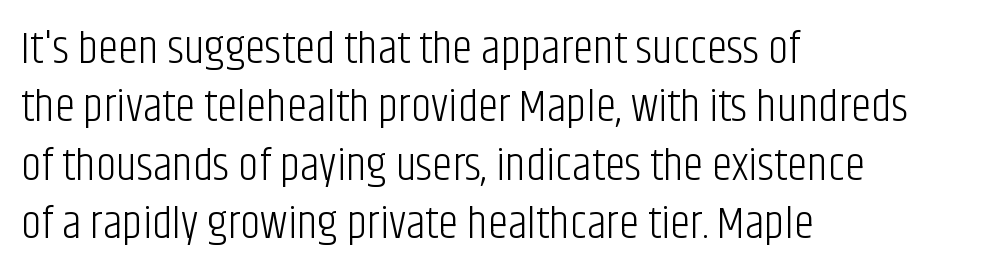
Reading down the block, your eye returns to a fixed left position each line. No chunkiness to these letters — they're not bold. Nothing sits at the stroke ends, so this counts as sans-serif. You could not count columns in this text — the font is proportionally spaced. It's the straight-up-and-down kind of type. The vertical gap from one line to the next is medium.
